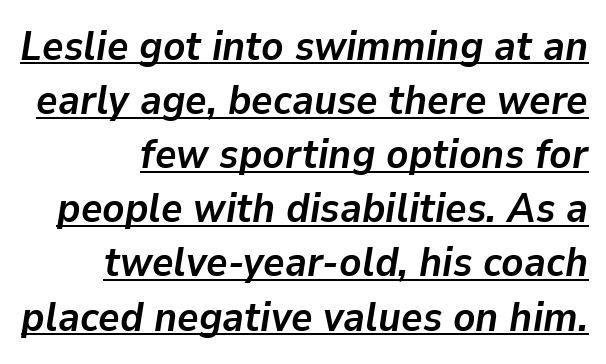
{"italic": "yes", "lean": "right", "slant_degrees": 9, "bold": "yes", "weight": "semibold", "width": "normal", "stroke_contrast": "low", "x_height": "medium", "monospaced": "no", "underline": "yes", "align": "right", "line_spacing": "normal", "line_spacing_ratio": 1.32, "letter_spacing": "normal", "letter_spacing_em": 0.0, "glyph_px": 41}
